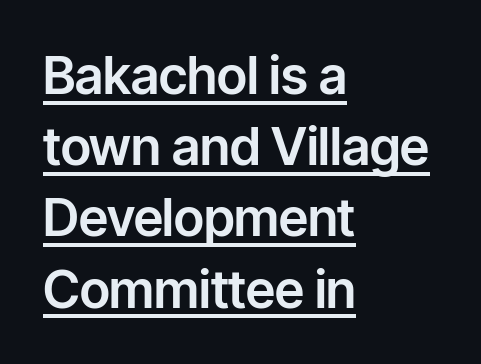
A typographer would call this underscored text. Does the lettering tilt? It doesn't — this is upright. Casual observation: everything's shoved over to the left. Observe the absence of serifs on each vertical stroke in this sample. Observe the ordinary spacing: letters are neighbours, not strangers.
